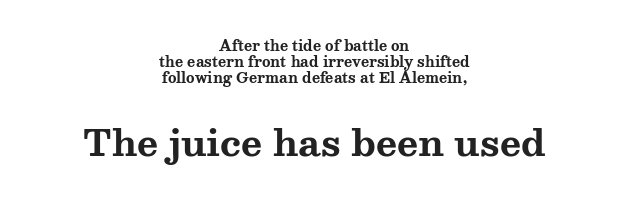
The image shows 36 px bold, wide serif type, upright; set centered, line spacing 1.16x, normal letter spacing, not underlined; the second (bottom) block is 2.57x larger; medium stroke contrast and a medium x-height.
